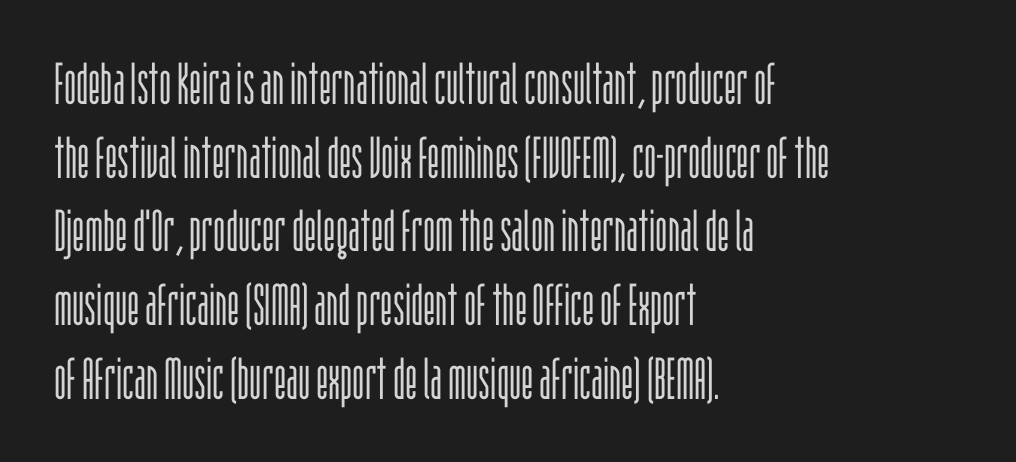
{"serif": "no", "italic": "no", "bold": "no", "weight": "light", "width": "condensed", "stroke_contrast": "low", "x_height": "large", "monospaced": "no", "underline": "no", "align": "left", "line_spacing": "normal", "line_spacing_ratio": 1.27, "letter_spacing": "normal", "letter_spacing_em": 0.0, "glyph_px": 58}
